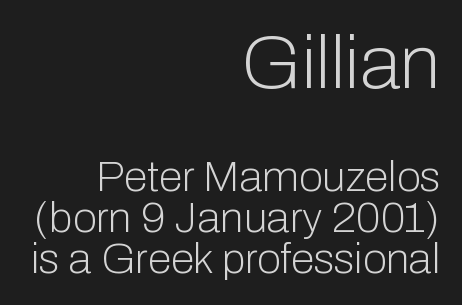
The setting favours the right margin, as signatures and pull-quotes sometimes do. Size contrast runs from large at the top to small at the bottom. Honestly, the rows look squashed on top of each other. The axis of the letterforms is exactly vertical. This sample uses plain, unmodified letter spacing.
